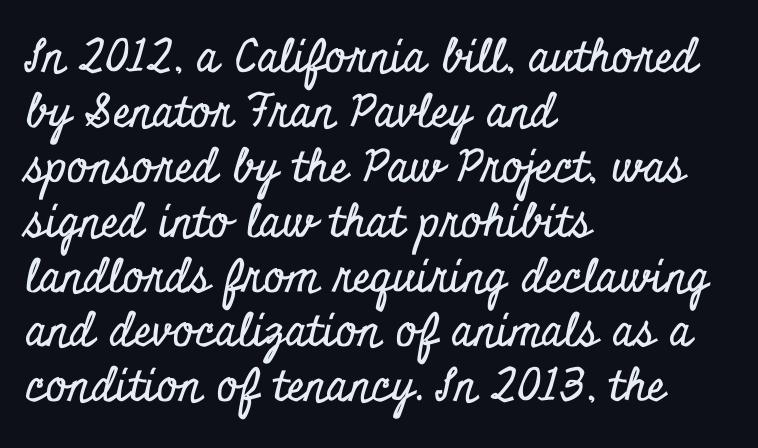
Q: Is the text italic (slanted)? A: Yes.
Q: Is the typeface a serif or a sans-serif typeface? A: Serif.
Q: Is the text underlined? A: No.
Q: How is the paragraph aligned? A: Left-aligned.
Q: Is the spacing between letters normal or unusually wide? A: Normal.
Q: Width (condensed, normal, or wide)? A: Condensed.
Q: Stroke contrast? A: Low.
Q: x-height? A: Small.
Q: Monospaced? A: No.
